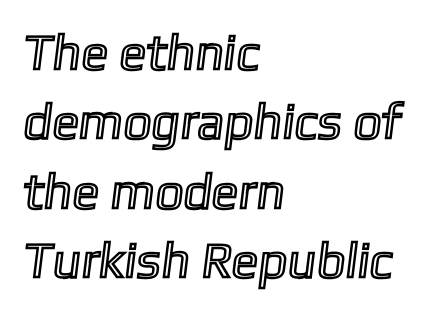
The gap between lines stays unmarked. Proportional: the letters do not fall into vertical columns. Evenly set lines give the paragraph a standard silhouette. The gaps between neighbouring characters are ordinary and unremarkable.
